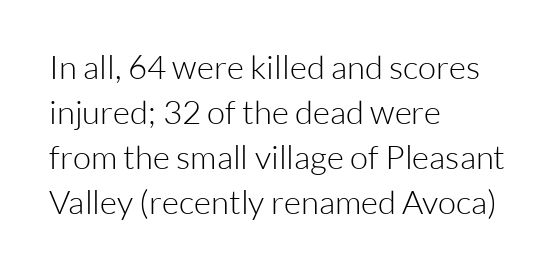
Q: Is the text bold? A: No.
Q: Is the text italic (slanted)? A: No, it is upright.
Q: Is the typeface a serif or a sans-serif typeface? A: Sans-serif.
Q: Is the text underlined? A: No.
Q: How is the paragraph aligned? A: Left-aligned.
Q: Is the spacing between letters normal or unusually wide? A: Normal.
Q: Is the spacing between lines tight, normal or loose? A: Normal.
Q: Width (condensed, normal, or wide)? A: Normal.
Q: Stroke contrast? A: Low.
Q: x-height? A: Medium.
Q: Monospaced? A: No.
